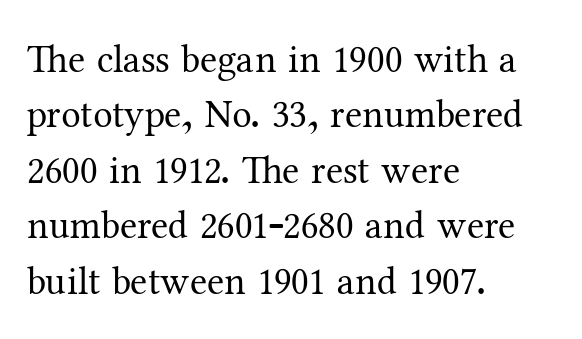
The image shows 39 px regular-weight serif type, upright; set left-aligned, normal line spacing (1.42x), normal letter spacing, not underlined; medium stroke contrast and a medium x-height.
